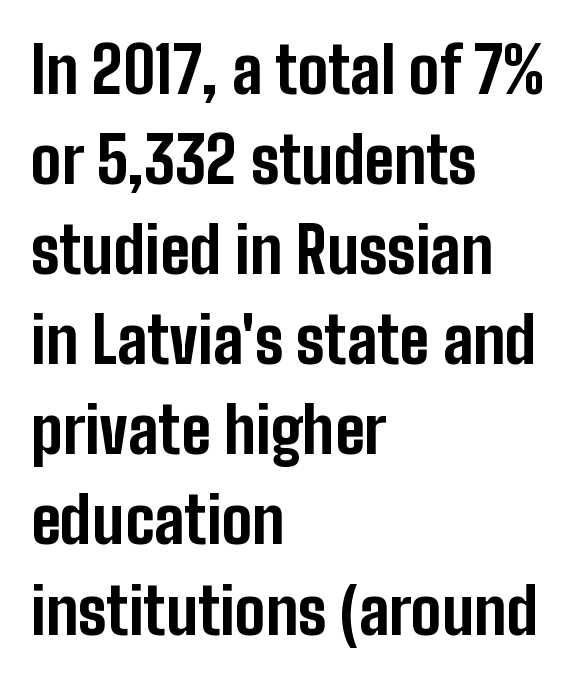
Proportional: the letters do not fall into vertical columns. The letters stand upright; this is a roman face. Observe the ordinary spacing: letters are neighbours, not strangers. Typographically, this falls in the sans-serif category. Honestly, there is no underline to notice here at all.
